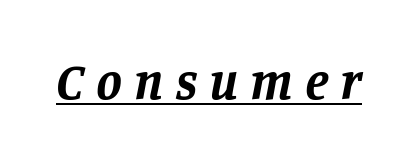
{"serif": "yes", "italic": "yes", "lean": "right", "slant_degrees": 11, "bold": "yes", "weight": "bold", "width": "normal", "stroke_contrast": "low", "x_height": "large", "monospaced": "no", "underline": "yes", "letter_spacing": "wide", "letter_spacing_em": 0.23, "glyph_px": 52}
